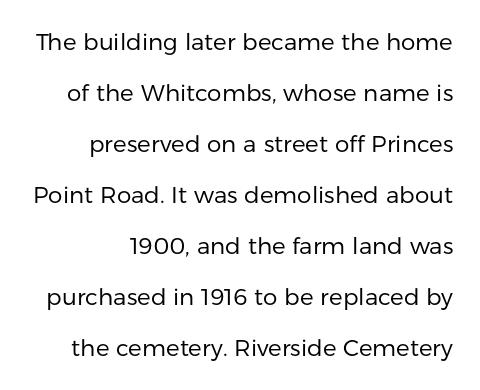
Has an underline been added? It has not. Line spacing here is loose. Here the glyphs are tracked normally, forming tight word shapes. When letters stand straight like this, we call the style roman or upright. The strokes carry an ordinary text weight at most.
